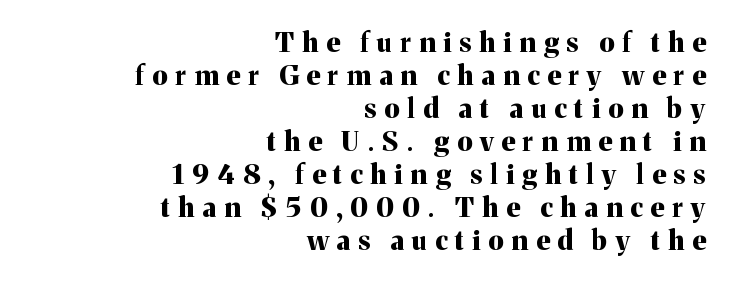
The typography opts for an upright posture over an oblique one. The string is rendered with underlining switched off. Look at the stroke-to-counter ratio: heavy, a bold. Does the copy run flush right? Yes — the right margin is perfectly even. Is the letter spacing exaggerated? Yes — the characters are pushed far apart.
